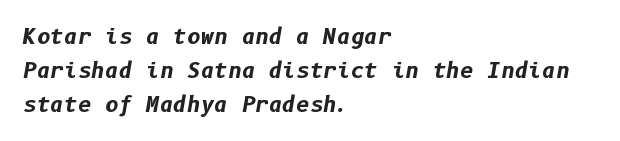
The image shows 21 px bold type, italic (leaning right); set left-aligned, normal line spacing (1.61x), normal letter spacing, not underlined.
